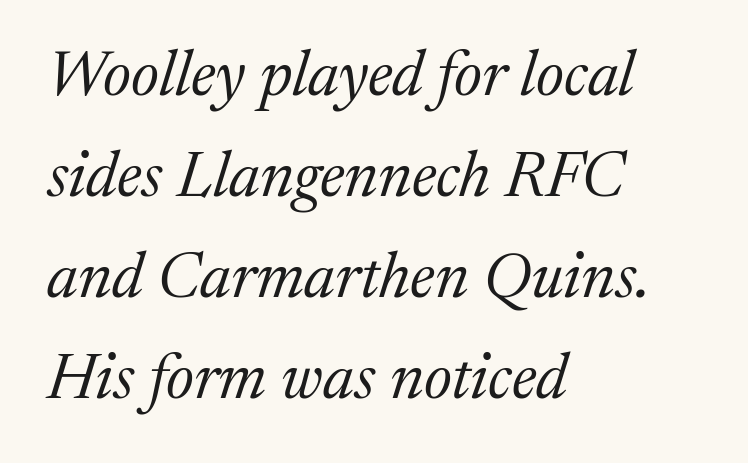
{"serif": "yes", "italic": "yes", "lean": "right", "slant_degrees": 17, "bold": "no", "weight": "regular", "width": "normal", "stroke_contrast": "medium", "x_height": "medium", "monospaced": "no", "underline": "no", "align": "left", "line_spacing": "normal", "line_spacing_ratio": 1.58, "letter_spacing": "normal", "letter_spacing_em": 0.0, "glyph_px": 64}
